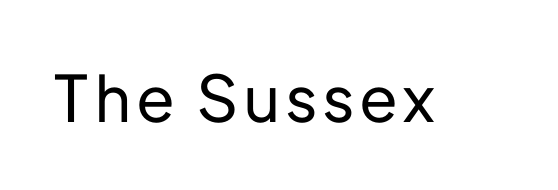
{"serif": "no", "italic": "no", "width": "normal", "stroke_contrast": "low", "x_height": "medium", "monospaced": "no", "underline": "no", "glyph_px": 64}
